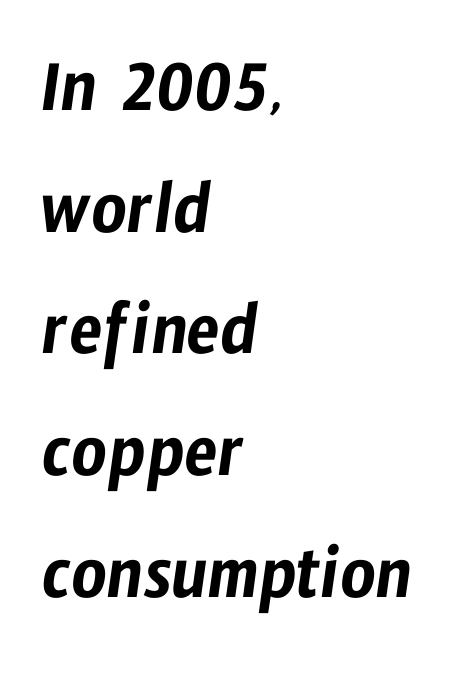
The image shows 77 px condensed sans-serif type; set left-aligned, normal line spacing (1.58x), normal letter spacing, not underlined; low stroke contrast and a medium x-height.
